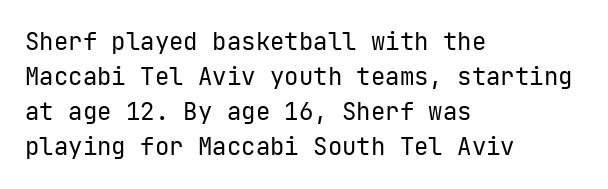
{"italic": "no", "bold": "no", "underline": "no", "align": "left", "line_spacing": "normal", "line_spacing_ratio": 1.46, "letter_spacing": "normal", "letter_spacing_em": 0.0, "glyph_px": 24}
